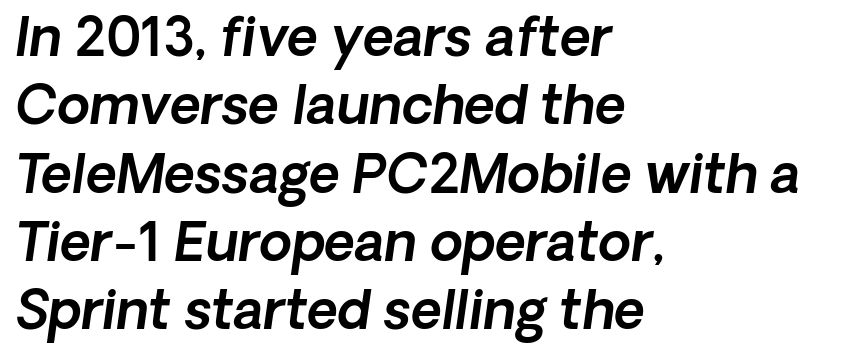
{"italic": "yes", "lean": "right", "slant_degrees": 8, "width": "normal", "x_height": "medium", "monospaced": "no", "underline": "no", "align": "left", "line_spacing": "normal", "line_spacing_ratio": 1.29, "letter_spacing": "normal", "letter_spacing_em": 0.0, "glyph_px": 53}
